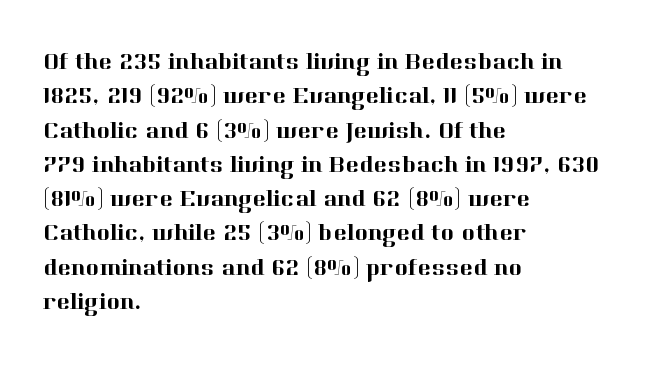
Q: Is the text italic (slanted)? A: No, it is upright.
Q: Is the text underlined? A: No.
Q: How is the paragraph aligned? A: Left-aligned.
Q: Is the spacing between letters normal or unusually wide? A: Normal.
Q: Is the spacing between lines tight, normal or loose? A: Normal.
